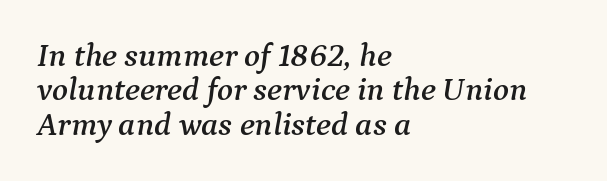
The image shows 33 px serif type, italic (leaning right); set left-aligned, tight line spacing (1.04x), normal letter spacing, not underlined; medium stroke contrast and a medium x-height.
